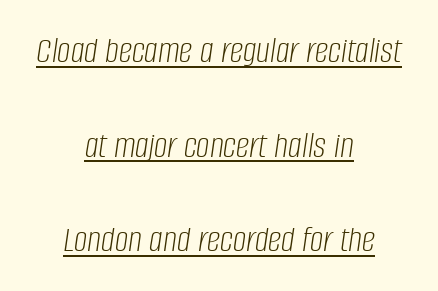
The image shows 38 px light, condensed type, italic (leaning right); set centered, loose line spacing (2.49x), normal letter spacing, underlined; low stroke contrast and a large x-height.
